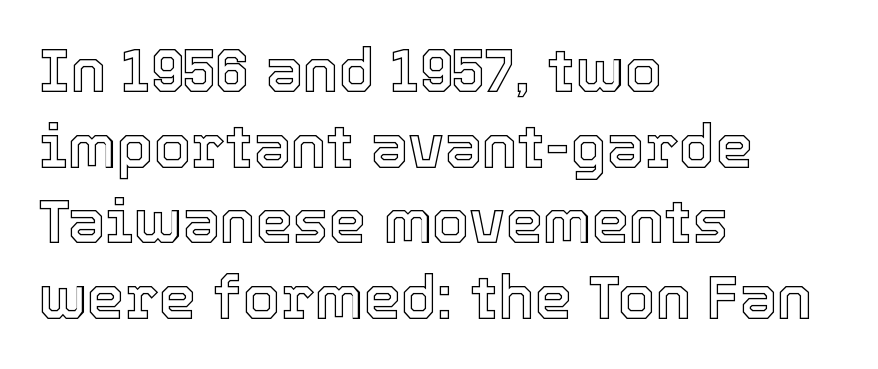
{"italic": "no", "width": "normal", "x_height": "medium", "monospaced": "no", "underline": "no", "align": "left", "line_spacing": "normal", "line_spacing_ratio": 1.26, "letter_spacing": "normal", "letter_spacing_em": 0.0, "glyph_px": 60}
